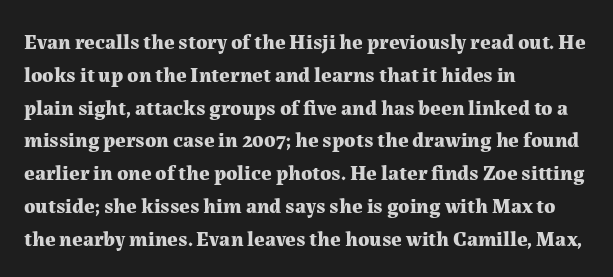
The image shows 21 px bold type, upright; set left-aligned, normal line spacing (1.56x), normal letter spacing, not underlined.
